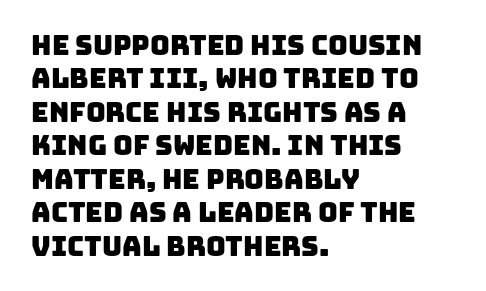
{"underline": "no", "align": "left", "line_spacing_ratio": 1.24, "letter_spacing": "normal", "letter_spacing_em": 0.0, "glyph_px": 27}
